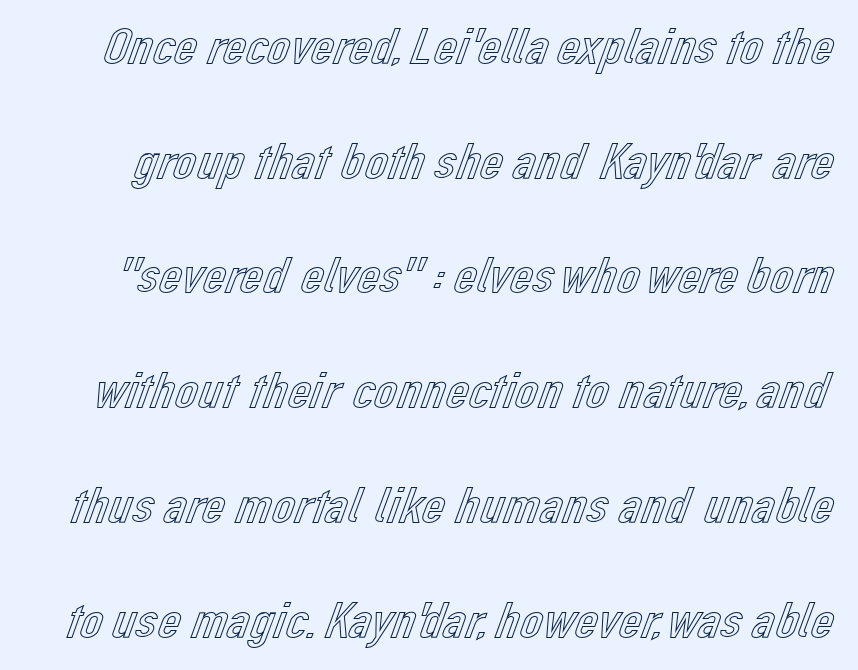
{"width": "normal", "x_height": "medium", "monospaced": "no", "underline": "no", "line_spacing": "loose", "line_spacing_ratio": 2.25, "letter_spacing": "normal", "letter_spacing_em": 0.0, "glyph_px": 51}
